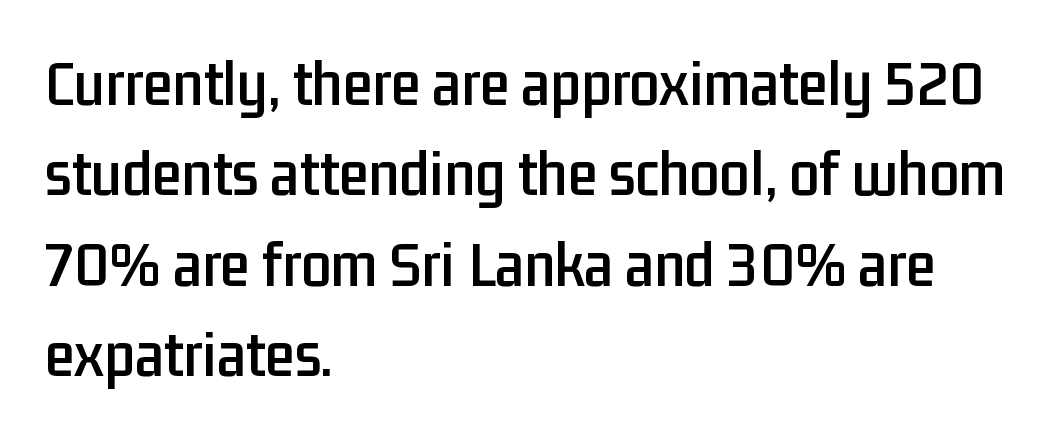
Regarding leading, the lines here are spaced in the standard way. Here the designer chose a conventional face with non-uniform glyph widths. These lines stack with their left ends in a neat column. This is roman type, the default non-slanted kind. The glyphs are unaccompanied by any horizontal stroke below them.
